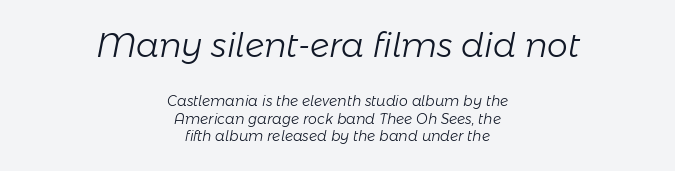
The image shows 33 px light type, italic (leaning right); set centered, line spacing 1.24x, normal letter spacing, not underlined; the first (top) block is 2.36x larger; low stroke contrast and a medium x-height.
